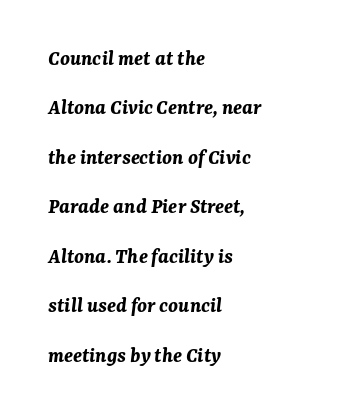
Q: Is the text bold? A: Yes.
Q: Is the text italic (slanted)? A: Yes, it leans right by about 7 degrees.
Q: Is the text underlined? A: No.
Q: How is the paragraph aligned? A: Left-aligned.
Q: Is the spacing between letters normal or unusually wide? A: Normal.
Q: Is the spacing between lines tight, normal or loose? A: Loose.
